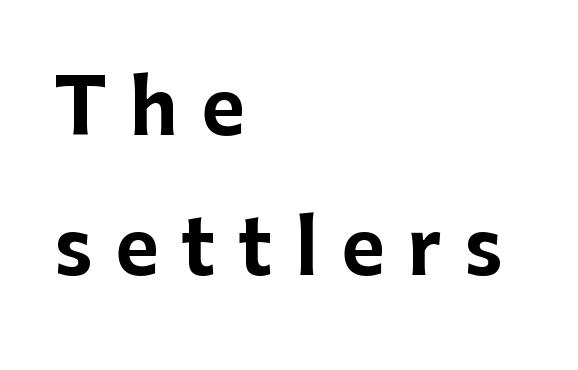
The image shows 75 px bold sans-serif type, upright; set left-aligned, line spacing 1.87x, unusually wide letter spacing (+0.3 em), not underlined; low stroke contrast and a medium x-height.
